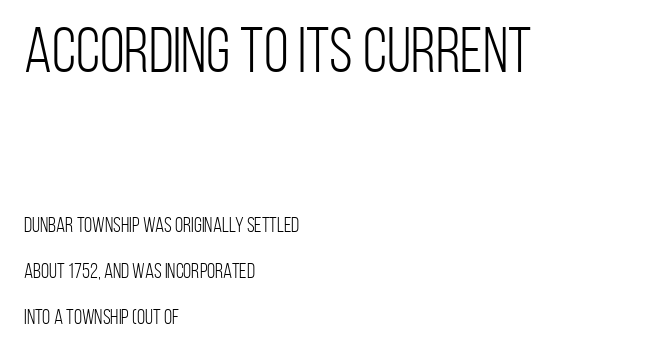
Q: Is the text bold? A: No.
Q: Is the text italic (slanted)? A: No, it is upright.
Q: Is the typeface a serif or a sans-serif typeface? A: Sans-serif.
Q: Is the text underlined? A: No.
Q: How is the paragraph aligned? A: Left-aligned.
Q: Is the spacing between letters normal or unusually wide? A: Normal.
Q: Is the spacing between lines tight, normal or loose? A: Loose.
Q: Which block of text is set in a larger size, the first (top) or the second (bottom)? A: The first (top) one.
Q: Width (condensed, normal, or wide)? A: Condensed.
Q: Stroke contrast? A: Low.
Q: x-height? A: Large.
Q: Monospaced? A: No.
